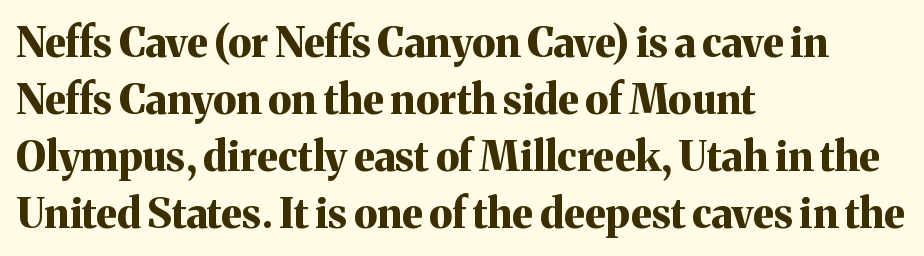
The image shows 41 px bold serif type, upright; set left-aligned, normal line spacing (1.39x), normal letter spacing, not underlined; medium stroke contrast and a medium x-height.
